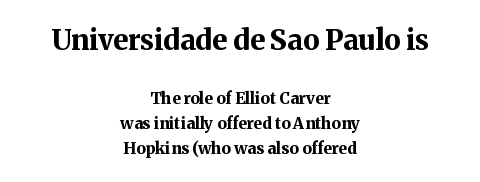
The image shows 28 px bold serif type, upright; set centered, normal line spacing (1.56x), normal letter spacing, not underlined; the first (top) block is 1.75x larger; medium stroke contrast and a medium x-height.
